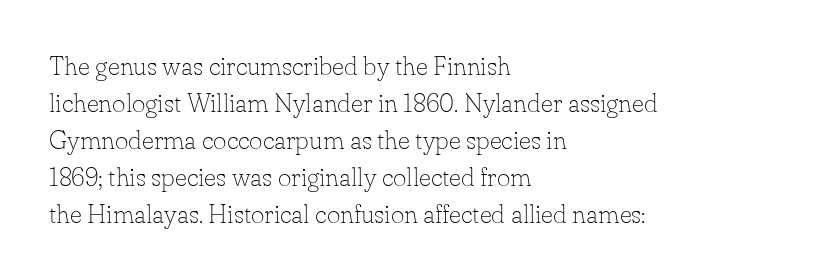
Rule under the text: the space is simply empty. The tracking reads as untouched default to a designer's eye. Compared with a typical body face, this is equally light or lighter still. A student would call this left alignment; a typographer would say flush left, rag right. The rows are spaced the way most documents space them.
